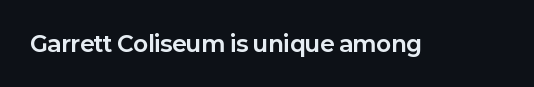
{"italic": "no", "bold": "yes", "underline": "no", "letter_spacing": "normal", "letter_spacing_em": 0.0, "glyph_px": 22}
